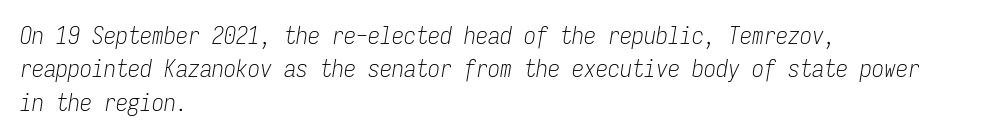
The gaps between neighbouring characters are ordinary and unremarkable. The lettering tilts uniformly, giving the passage an italic look. Short and long lines alike share a common starting point at left. Summary of vertical rhythm: regular, with standard interline spacing. The passage shown is not bold in any degree. The baseline area is clear.
